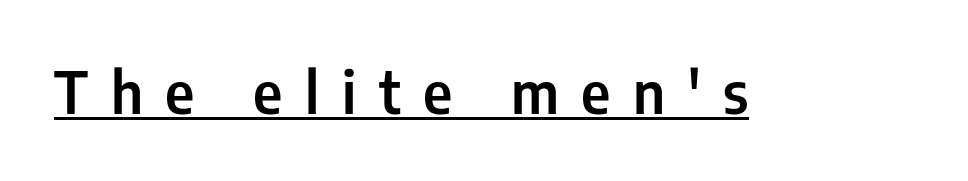
{"serif": "no", "italic": "no", "width": "condensed", "stroke_contrast": "low", "x_height": "medium", "monospaced": "no", "underline": "yes", "letter_spacing": "wide", "letter_spacing_em": 0.39, "glyph_px": 58}
